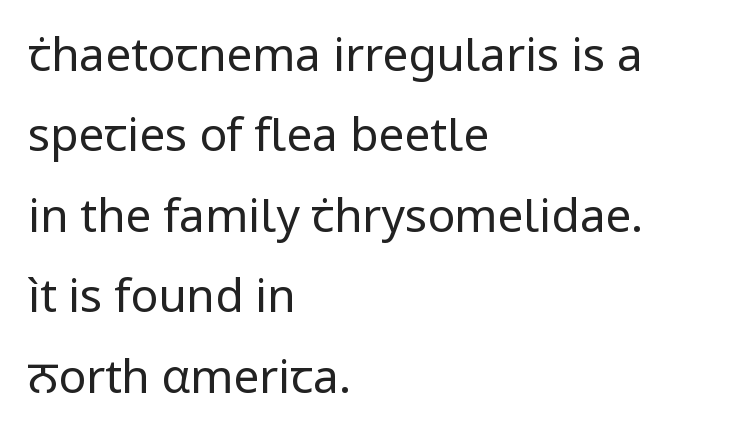
Summary of weight: not heavy and not bold. Rule under the text: the space is simply empty. The typography opts for an upright posture over an oblique one. Does extra space separate the letters? No, they use regular spacing. Are there feet on the stems? There aren't — it's a sans. Is this a fixed-width face? No — the glyphs have proportional, varying widths.
